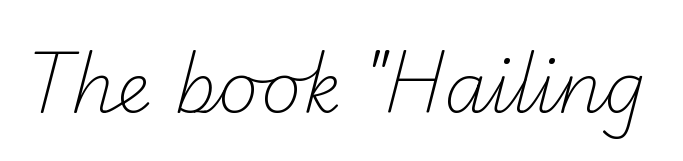
Q: Is the text bold? A: No.
Q: Is the typeface a serif or a sans-serif typeface? A: Sans-serif.
Q: Is the text underlined? A: No.
Q: Is the spacing between letters normal or unusually wide? A: Normal.
Q: Width (condensed, normal, or wide)? A: Normal.
Q: Stroke contrast? A: Low.
Q: x-height? A: Small.
Q: Monospaced? A: No.
